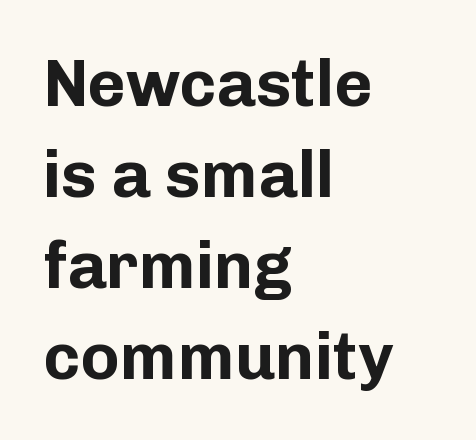
Q: Is the text bold? A: Yes.
Q: Is the text italic (slanted)? A: No, it is upright.
Q: Is the typeface a serif or a sans-serif typeface? A: Sans-serif.
Q: Is the text underlined? A: No.
Q: How is the paragraph aligned? A: Left-aligned.
Q: Is the spacing between letters normal or unusually wide? A: Normal.
Q: Is the spacing between lines tight, normal or loose? A: Normal.
Q: Width (condensed, normal, or wide)? A: Normal.
Q: Stroke contrast? A: Low.
Q: x-height? A: Medium.
Q: Monospaced? A: No.
